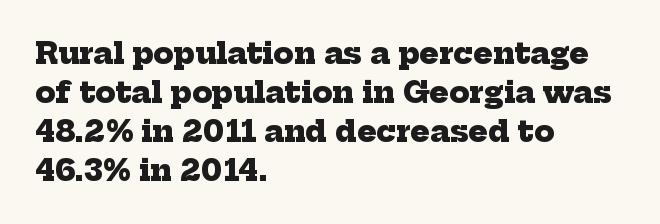
{"serif": "yes", "bold": "yes", "weight": "heavy", "width": "normal", "stroke_contrast": "low", "x_height": "medium", "monospaced": "no", "underline": "no", "align": "left", "line_spacing": "normal", "line_spacing_ratio": 1.34, "letter_spacing": "normal", "letter_spacing_em": 0.0, "glyph_px": 29}
